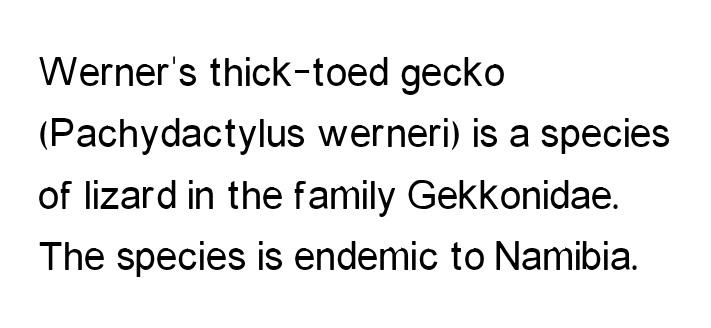
{"serif": "no", "italic": "no", "bold": "no", "weight": "regular", "width": "condensed", "stroke_contrast": "low", "x_height": "medium", "monospaced": "no", "underline": "no", "align": "left", "line_spacing": "normal", "line_spacing_ratio": 1.43, "letter_spacing": "normal", "letter_spacing_em": 0.0, "glyph_px": 43}
